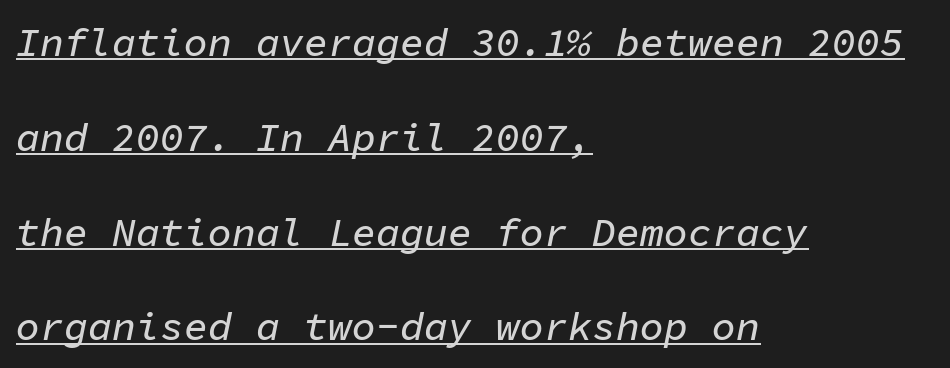
Every row of glyphs begins at an identical x-position on the left. The line texture is even and compact thanks to regular tracking. Observe the lean: these are italic letterforms. Underlined type.
